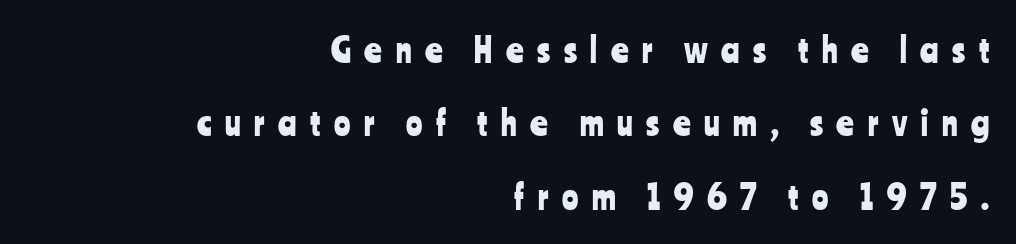
{"serif": "no", "italic": "no", "width": "condensed", "stroke_contrast": "low", "x_height": "medium", "monospaced": "no", "underline": "no", "align": "right", "line_spacing": "loose", "line_spacing_ratio": 2.16, "letter_spacing": "wide", "letter_spacing_em": 0.4, "glyph_px": 34}
